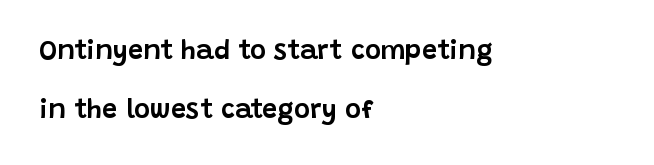
The image shows 27 px text type, upright; set left-aligned, loose line spacing (2.17x), normal letter spacing, not underlined.
